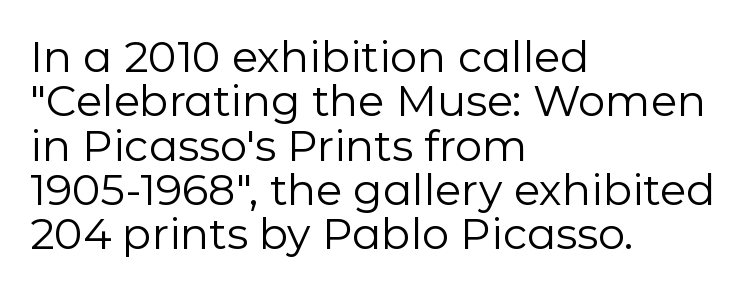
{"serif": "no", "italic": "no", "bold": "no", "weight": "regular", "width": "normal", "stroke_contrast": "low", "x_height": "medium", "monospaced": "no", "underline": "no", "align": "left", "line_spacing": "tight", "line_spacing_ratio": 1.03, "letter_spacing": "normal", "letter_spacing_em": 0.0, "glyph_px": 43}
